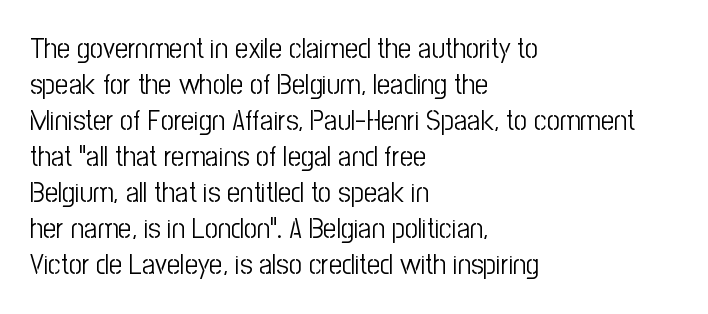
Q: Is the text bold? A: No.
Q: Is the text italic (slanted)? A: No, it is upright.
Q: Is the typeface a serif or a sans-serif typeface? A: Sans-serif.
Q: Is the text underlined? A: No.
Q: How is the paragraph aligned? A: Left-aligned.
Q: Is the spacing between letters normal or unusually wide? A: Normal.
Q: Width (condensed, normal, or wide)? A: Condensed.
Q: Stroke contrast? A: Low.
Q: x-height? A: Medium.
Q: Monospaced? A: No.
